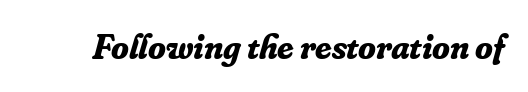
Just letters on the line, the space beneath them empty. You'd pick this weight for a headline — it's a proper bold. This sample has the flowing, uneven cadence of proportional lettering. Look at the bottom of the vertical strokes: they flare into serifs here. No extra tracking has been applied to these lines. A typesetter would mark this as italic.
